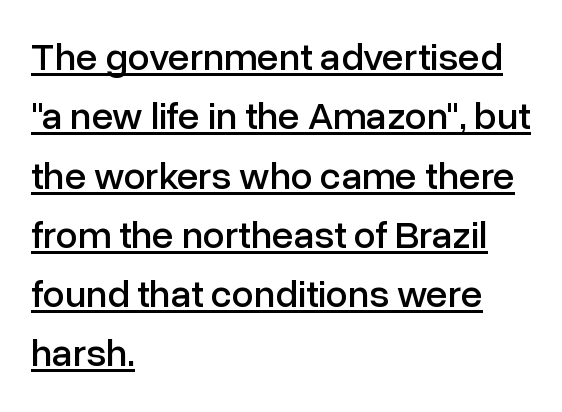
The image shows 39 px sans-serif type, upright; set left-aligned, normal line spacing (1.52x), normal letter spacing, underlined; low stroke contrast and a medium x-height.
